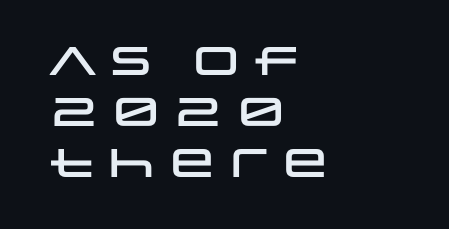
The image shows 40 px wide sans-serif type, upright; set left-aligned, normal line spacing (1.28x), normal letter spacing, not underlined; low stroke contrast and a large x-height.
